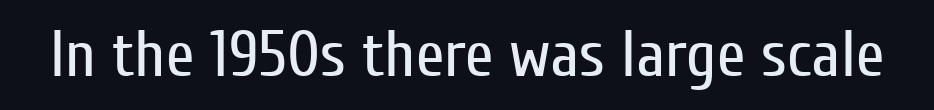
{"serif": "no", "italic": "no", "bold": "no", "weight": "regular", "width": "condensed", "stroke_contrast": "low", "x_height": "medium", "monospaced": "no", "underline": "no", "letter_spacing": "normal", "letter_spacing_em": 0.0, "glyph_px": 65}
